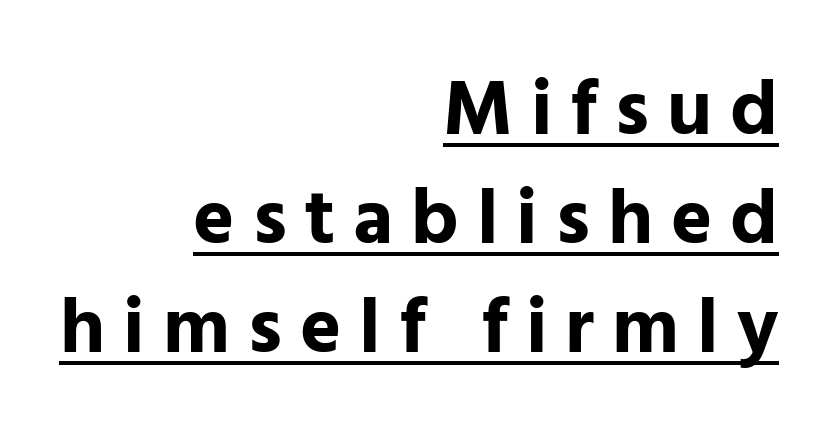
This is sans-serif lettering, the kind often seen on screens and signage. Every row of glyphs terminates at an identical x-position on the right. The lines sit at an ordinary, default distance from one another. Characters remain perfectly vertical along every line.
